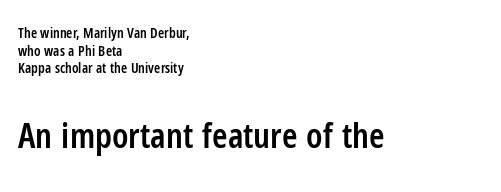
The image shows 35 px semibold, condensed sans-serif type, upright; set left-aligned, normal line spacing (1.26x), normal letter spacing, not underlined; the second (bottom) block is 2.5x larger; low stroke contrast and a medium x-height.
